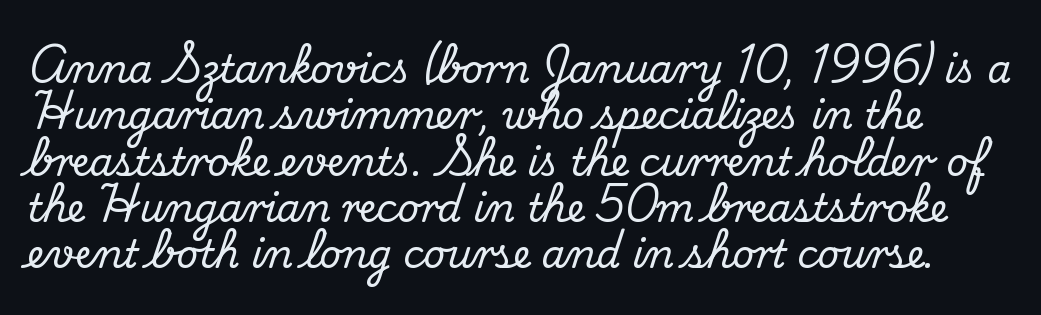
Descenders hang freely into open space. Between one letter and the next there's only the usual sliver of space. Observe the serifs anchoring each vertical stroke in this sample.
